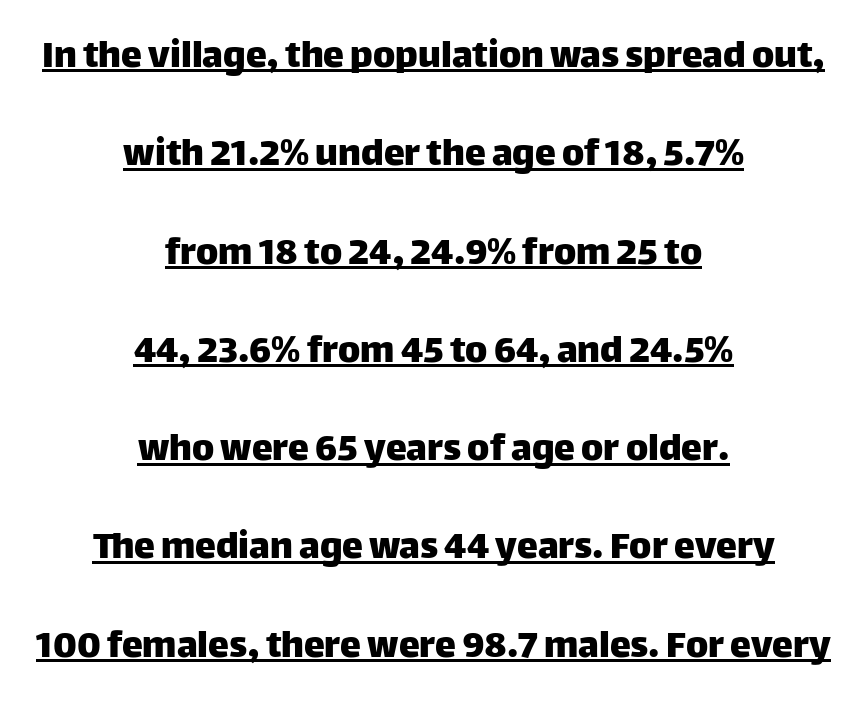
The image shows 42 px sans-serif type, upright; set centered, loose line spacing (2.34x), normal letter spacing, underlined; low stroke contrast and a large x-height.
